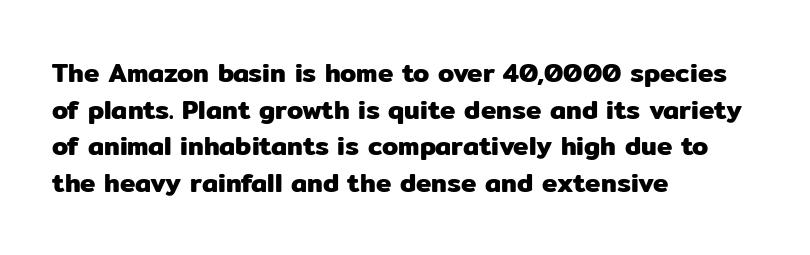
The image shows 26 px text type, upright; set left-aligned, normal line spacing (1.41x), normal letter spacing, not underlined.
